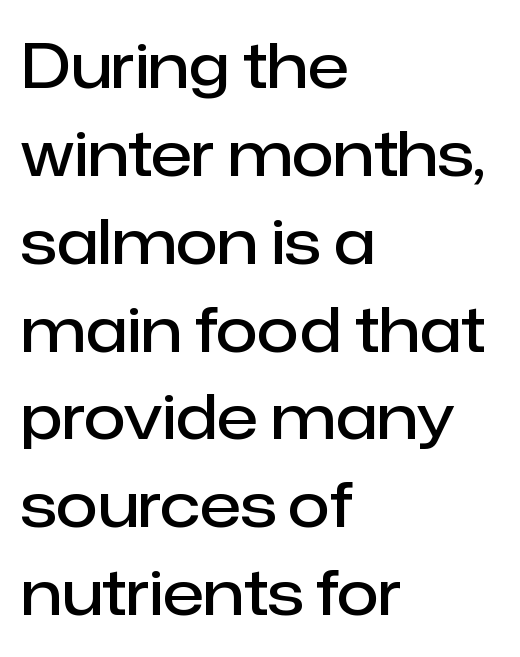
The setting favours the left margin, as ordinary paragraphs usually do. Each letter keeps its own natural width here, so spacing adapts to shape. Regarding leading, the lines here are spaced in the standard way. The font family rendered here belongs to the sans-serif group. Characters follow at the spacing the type designer built in. The letters stand upright; this is a roman face.
